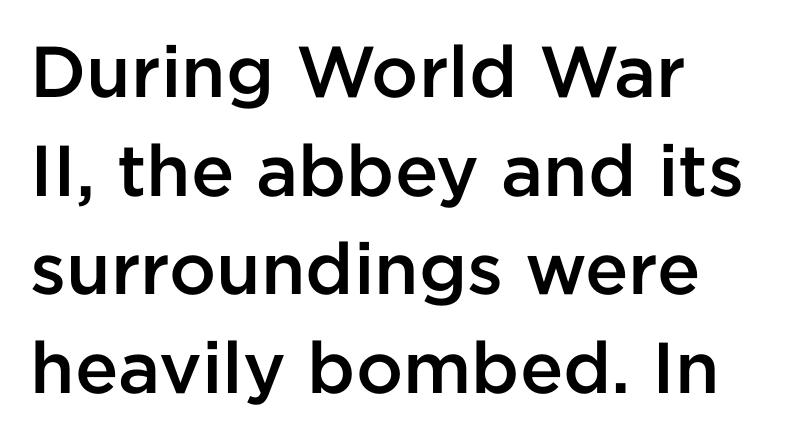
Q: Is the text bold? A: Semi-bold.
Q: Is the text italic (slanted)? A: No, it is upright.
Q: Is the typeface a serif or a sans-serif typeface? A: Sans-serif.
Q: Is the text underlined? A: No.
Q: How is the paragraph aligned? A: Left-aligned.
Q: Is the spacing between letters normal or unusually wide? A: Normal.
Q: Is the spacing between lines tight, normal or loose? A: Normal.
Q: Width (condensed, normal, or wide)? A: Normal.
Q: Stroke contrast? A: Low.
Q: x-height? A: Medium.
Q: Monospaced? A: No.
